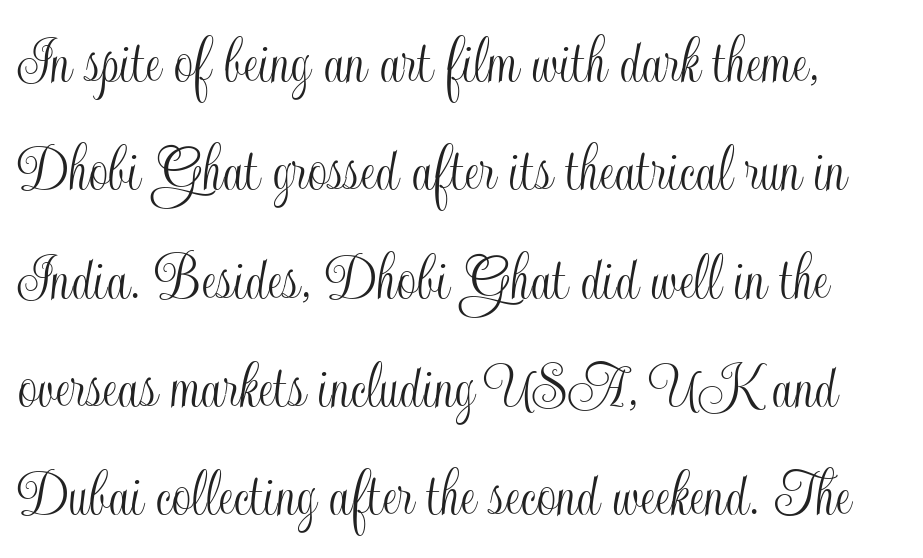
The image shows 69 px condensed type; set normal line spacing (1.57x), normal letter spacing, not underlined; a small x-height.
